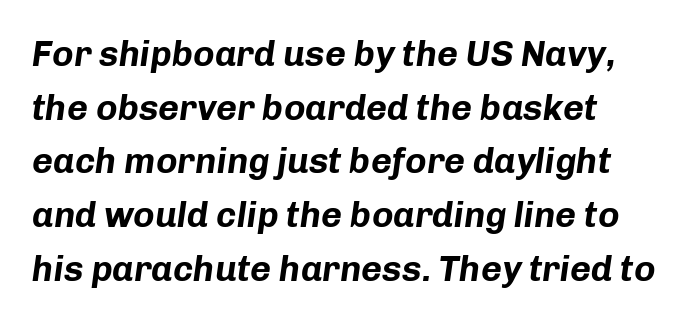
The image shows 36 px bold type, italic (leaning right); set left-aligned, normal line spacing (1.49x), normal letter spacing, not underlined; low stroke contrast and a medium x-height.
